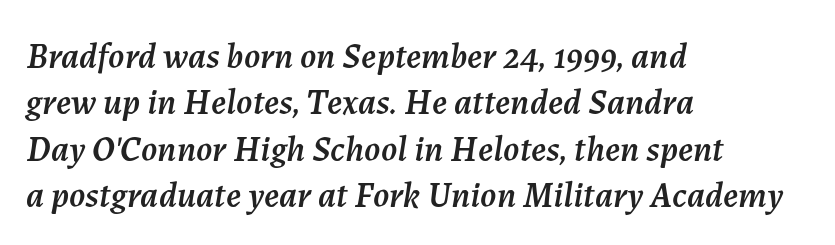
The image shows 36 px text type, italic (leaning right); set left-aligned, normal line spacing (1.29x), normal letter spacing, not underlined; medium stroke contrast and a medium x-height.
